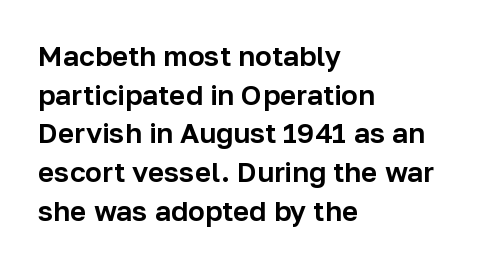
Leftover space on each line is placed entirely after the last word. Grotesque or geometric, the face here clearly has no serifs. Notice how the stems are strictly vertical — no italics here. The gap between lines stays unmarked. The face used here is proportionally spaced, like ordinary book or web type. The vertical gap from one line to the next is medium.
